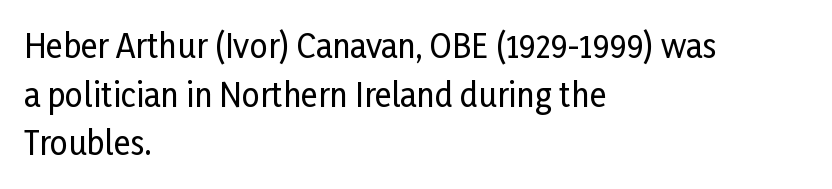
Q: Is the text italic (slanted)? A: No, it is upright.
Q: Is the typeface a serif or a sans-serif typeface? A: Sans-serif.
Q: Is the text underlined? A: No.
Q: How is the paragraph aligned? A: Left-aligned.
Q: Is the spacing between letters normal or unusually wide? A: Normal.
Q: Is the spacing between lines tight, normal or loose? A: Normal.
Q: Width (condensed, normal, or wide)? A: Condensed.
Q: Stroke contrast? A: Low.
Q: x-height? A: Medium.
Q: Monospaced? A: No.
